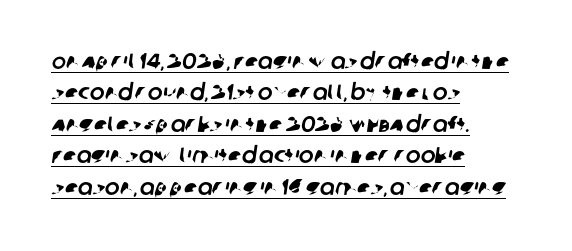
You can see a thin bar hugging the bottom of the glyphs. Regarding leading, the lines here are spaced in the standard way. Spacing between characters is what you'd get straight out of the box. Horizontally, the lines are justified to the leading edge only.
